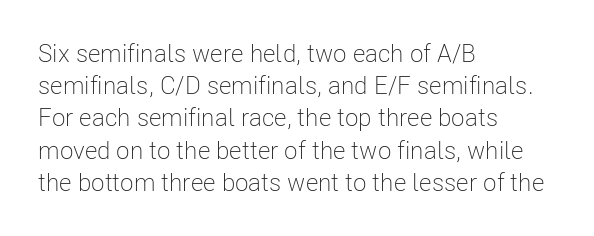
{"italic": "no", "bold": "no", "underline": "no", "align": "left", "line_spacing": "normal", "line_spacing_ratio": 1.29, "letter_spacing": "normal", "letter_spacing_em": 0.0, "glyph_px": 25}
